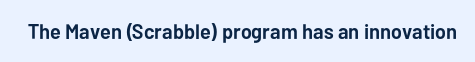
The image shows 21 px bold type, upright; set normal letter spacing, not underlined.
